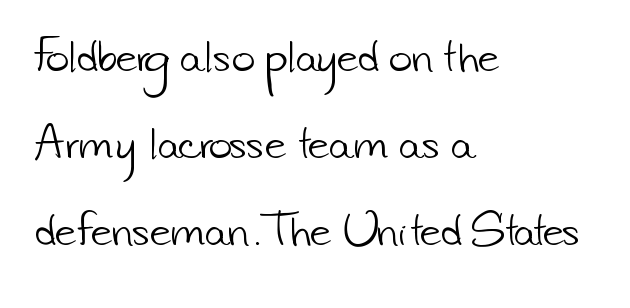
Q: Is the text bold? A: No.
Q: Is the typeface a serif or a sans-serif typeface? A: Sans-serif.
Q: Is the text underlined? A: No.
Q: How is the paragraph aligned? A: Left-aligned.
Q: Is the spacing between letters normal or unusually wide? A: Normal.
Q: Is the spacing between lines tight, normal or loose? A: Loose.
Q: Width (condensed, normal, or wide)? A: Normal.
Q: Stroke contrast? A: Low.
Q: x-height? A: Small.
Q: Monospaced? A: No.
